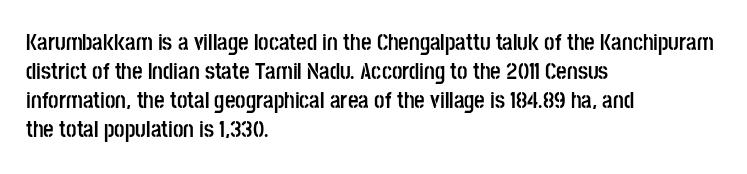
Q: Is the text bold? A: Yes.
Q: Is the text italic (slanted)? A: No, it is upright.
Q: Is the text underlined? A: No.
Q: How is the paragraph aligned? A: Left-aligned.
Q: Is the spacing between letters normal or unusually wide? A: Normal.
Q: Is the spacing between lines tight, normal or loose? A: Normal.
